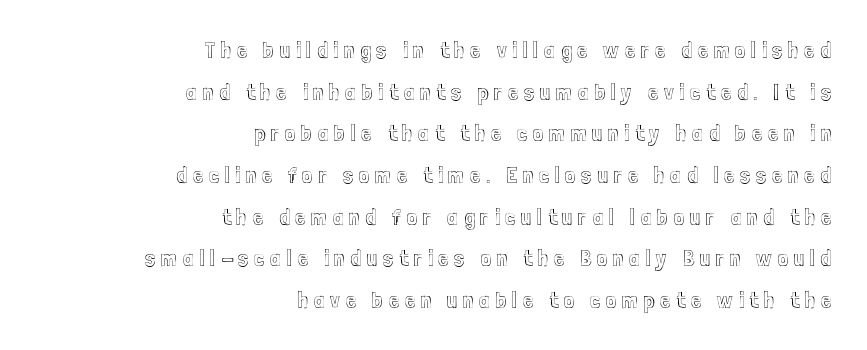
The rendering inserts visible extra space after every character. The typesetter chose a ragged-left arrangement here. The foot of each line stays bare and open. The letters stand upright; this is a roman face.
